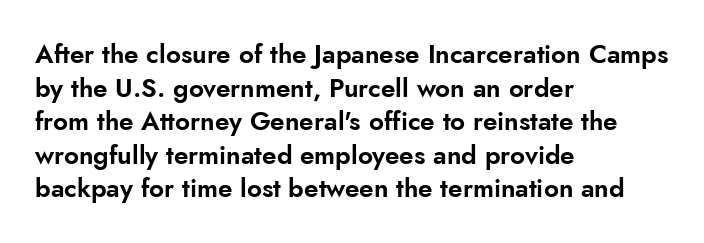
The zone under the glyphs is completely vacant. Line starts are locked; line ends wander. Look at the tracking — it's just the regular setting, nothing added. Horizontal bands of white between lines are of average thickness.
